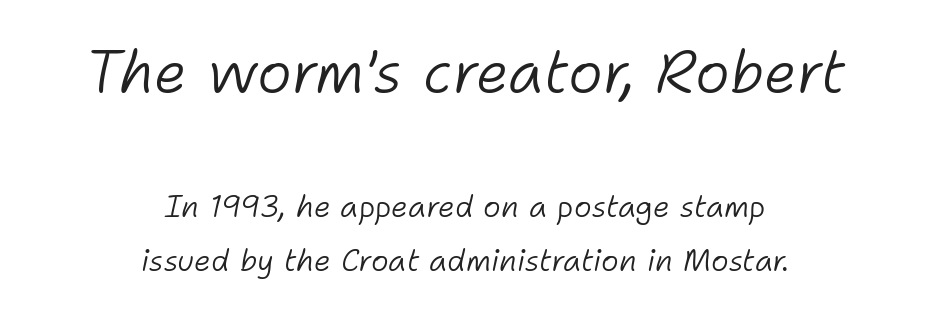
Bare-footed words on every line. This sample uses an oblique cut, with every glyph tilted off the vertical. Horizontal alignment here is central, giving a formal, balanced look. Heaviness? Minimal to ordinary, like unemphasized prose. The letters advance in unequal steps, a hallmark of proportional type.
